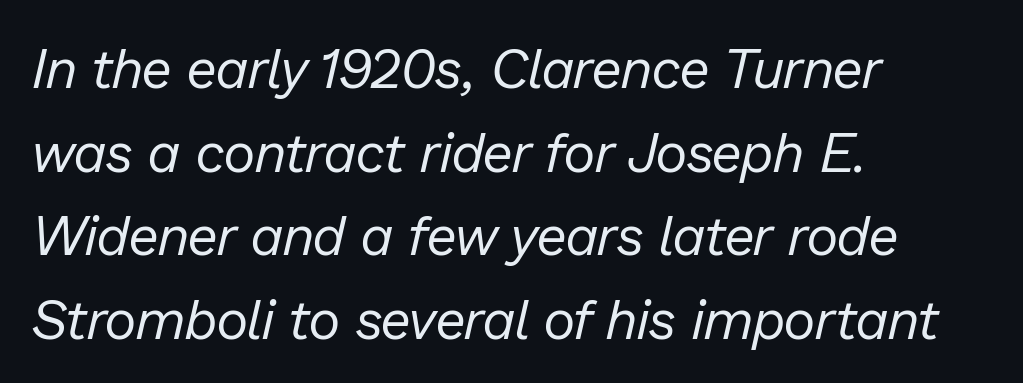
{"italic": "yes", "lean": "right", "slant_degrees": 13, "bold": "no", "weight": "regular", "width": "normal", "stroke_contrast": "low", "x_height": "medium", "monospaced": "no", "underline": "no", "align": "left", "line_spacing": "normal", "line_spacing_ratio": 1.52, "letter_spacing": "normal", "letter_spacing_em": 0.0, "glyph_px": 55}
